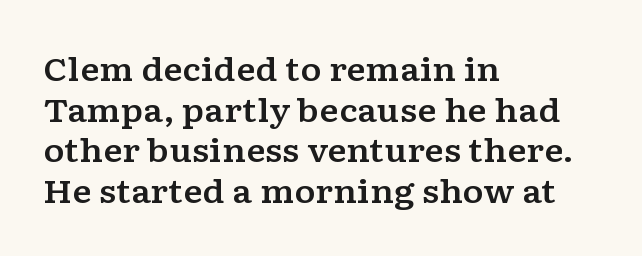
Old-style or modern, the face here clearly has serifs. The foot of each line stays bare and open. This sample keeps an unexceptional amount of space between lines. Is the block centered? No — it sits flush against the left margin.
